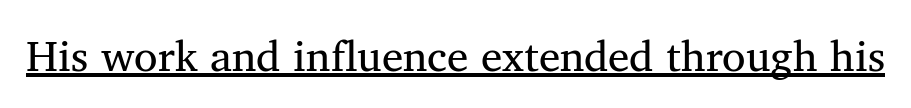
Q: Is the text bold? A: No.
Q: Is the typeface a serif or a sans-serif typeface? A: Serif.
Q: Is the text underlined? A: Yes.
Q: Is the spacing between letters normal or unusually wide? A: Normal.
Q: Width (condensed, normal, or wide)? A: Normal.
Q: Stroke contrast? A: Medium.
Q: x-height? A: Medium.
Q: Monospaced? A: No.
